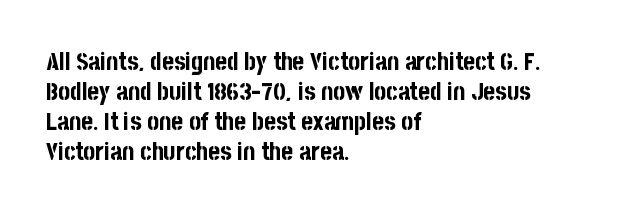
The image shows 25 px bold type, upright; set left-aligned, line spacing 1.2x, normal letter spacing, not underlined.
